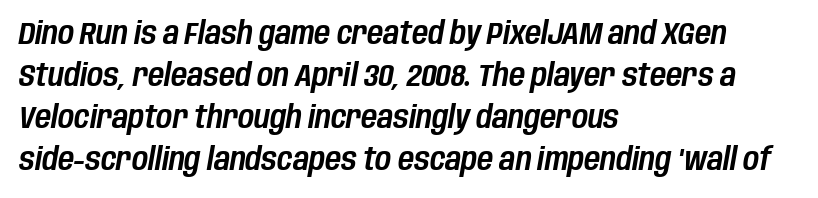
The image shows 31 px condensed type, italic (leaning right); set left-aligned, normal line spacing (1.36x), normal letter spacing, not underlined; low stroke contrast and a large x-height.
